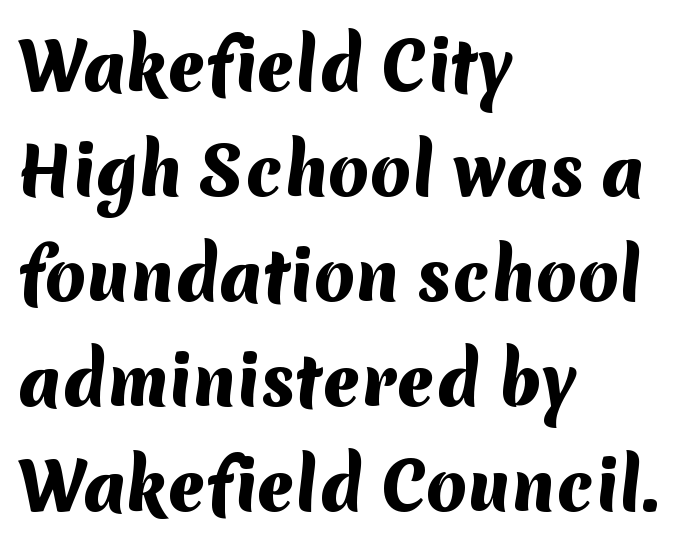
Q: Is the text bold? A: Yes.
Q: Is the typeface a serif or a sans-serif typeface? A: Sans-serif.
Q: Is the text underlined? A: No.
Q: How is the paragraph aligned? A: Left-aligned.
Q: Is the spacing between letters normal or unusually wide? A: Normal.
Q: Is the spacing between lines tight, normal or loose? A: Normal.
Q: Width (condensed, normal, or wide)? A: Normal.
Q: Stroke contrast? A: Medium.
Q: x-height? A: Medium.
Q: Monospaced? A: No.
